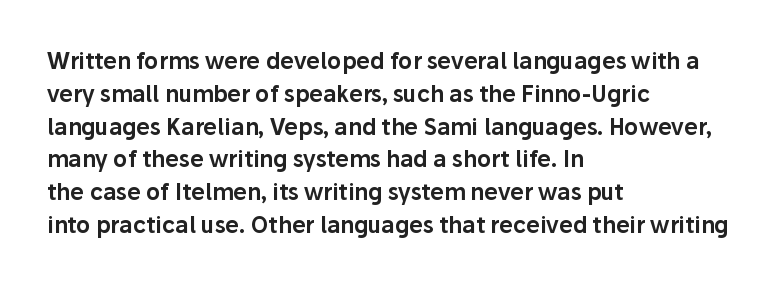
Q: Is the text italic (slanted)? A: No, it is upright.
Q: Is the text underlined? A: No.
Q: How is the paragraph aligned? A: Left-aligned.
Q: Is the spacing between letters normal or unusually wide? A: Normal.
Q: Is the spacing between lines tight, normal or loose? A: Normal.
